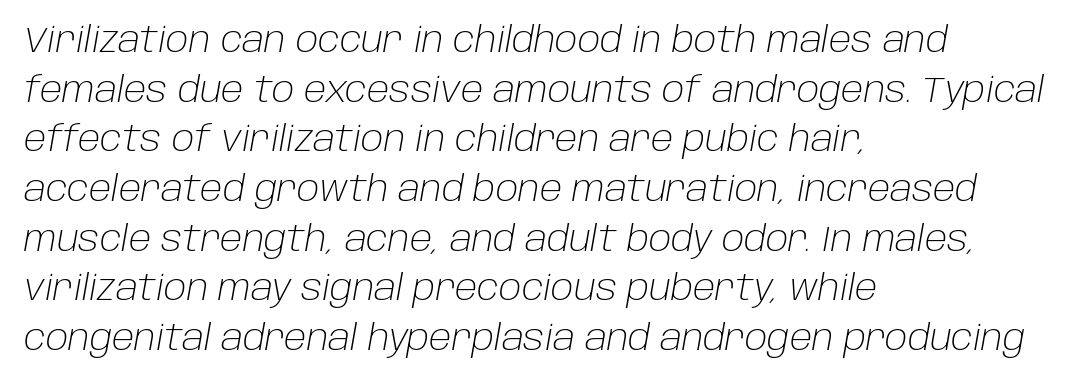
The image shows 35 px light type, italic (leaning right); set left-aligned, normal line spacing (1.42x), normal letter spacing, not underlined; low stroke contrast and a large x-height.
